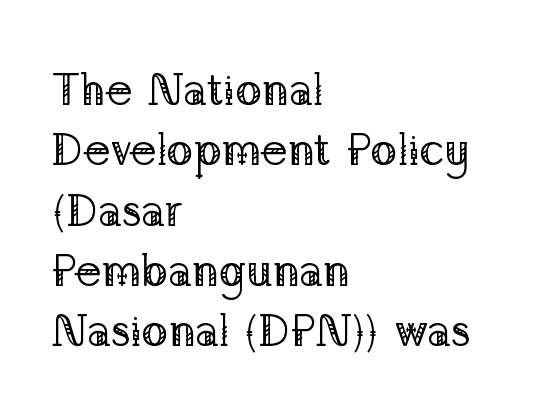
Q: Is the text bold? A: No.
Q: Is the text italic (slanted)? A: No, it is upright.
Q: Is the typeface a serif or a sans-serif typeface? A: Serif.
Q: Is the text underlined? A: No.
Q: How is the paragraph aligned? A: Left-aligned.
Q: Is the spacing between letters normal or unusually wide? A: Normal.
Q: Is the spacing between lines tight, normal or loose? A: Normal.
Q: Width (condensed, normal, or wide)? A: Normal.
Q: Stroke contrast? A: Low.
Q: x-height? A: Medium.
Q: Monospaced? A: No.
